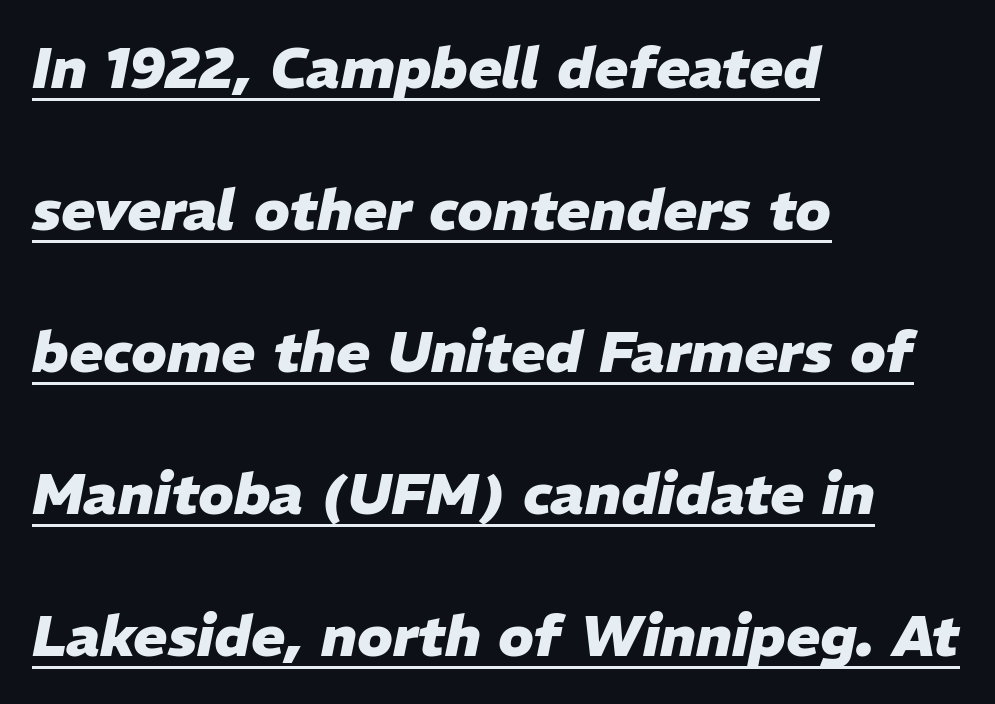
What's the leading like? Stretched, with rows far apart. The passage shown is typed in a proportional face where columns would drift. Thick stems and heavy bowls — unmistakably bold. The whole block is typeset with a tilt. This rendering leaves character spacing at its baseline value.
